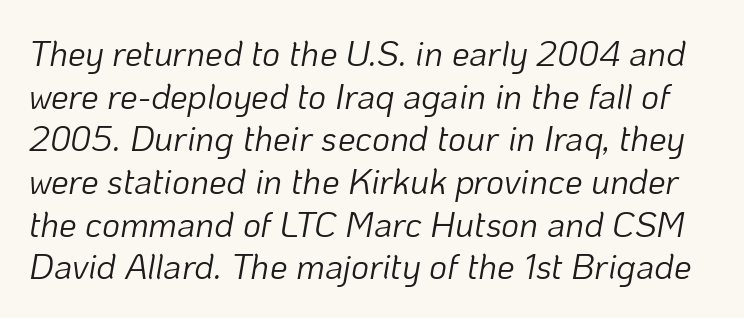
A typesetter would call this zero additional tracking. Slant detected: the letters are inclined. Quick note: underline off. The characters are drawn with everyday or finer stroke widths. Do the characters align in a grid? No, the font is proportional.
